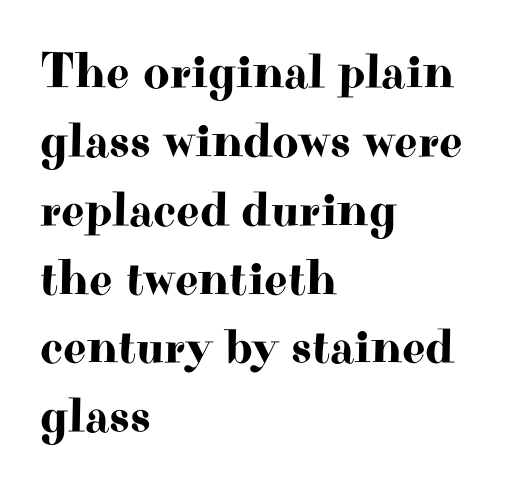
The glyphs are unaccompanied by any horizontal stroke below them. The lines sit at an ordinary, default distance from one another. Letter spacing: default. Letterform terminals end in serifs throughout the passage.
